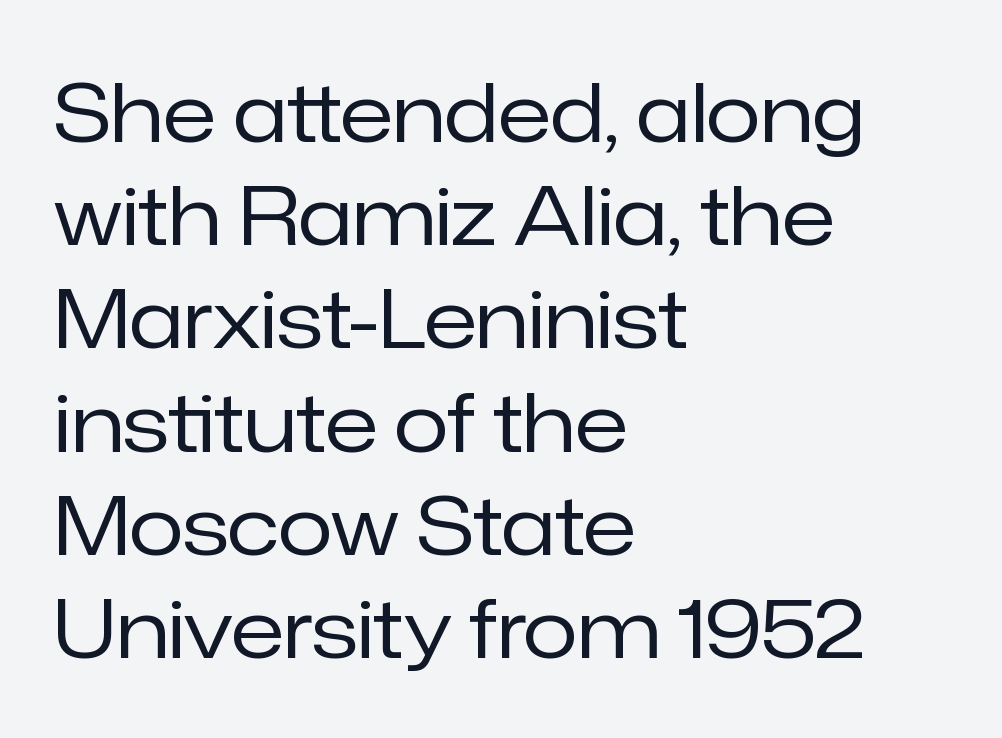
Q: Is the text bold? A: No.
Q: Is the text italic (slanted)? A: No, it is upright.
Q: Is the typeface a serif or a sans-serif typeface? A: Sans-serif.
Q: Is the text underlined? A: No.
Q: How is the paragraph aligned? A: Left-aligned.
Q: Is the spacing between letters normal or unusually wide? A: Normal.
Q: Is the spacing between lines tight, normal or loose? A: Normal.
Q: Width (condensed, normal, or wide)? A: Normal.
Q: Stroke contrast? A: Low.
Q: x-height? A: Medium.
Q: Monospaced? A: No.
